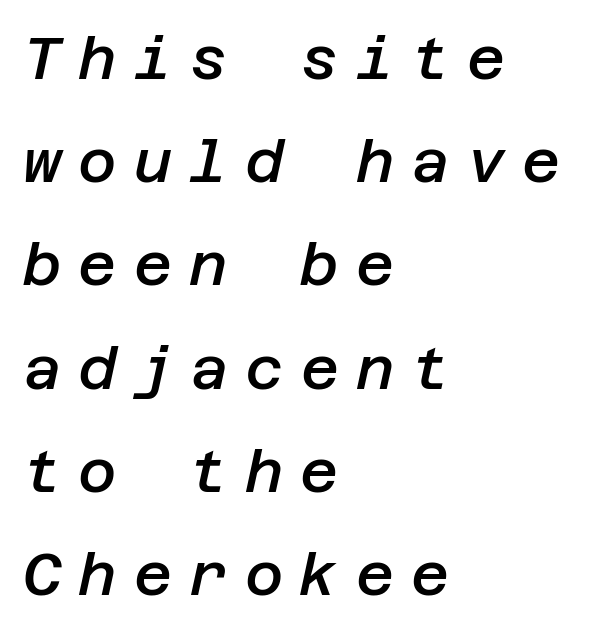
Q: Is the text bold? A: Semi-bold.
Q: Is the text italic (slanted)? A: Yes, it leans right by about 12 degrees.
Q: Is the text underlined? A: No.
Q: How is the paragraph aligned? A: Left-aligned.
Q: Is the spacing between letters normal or unusually wide? A: Unusually wide.
Q: Width (condensed, normal, or wide)? A: Normal.
Q: Stroke contrast? A: Low.
Q: x-height? A: Large.
